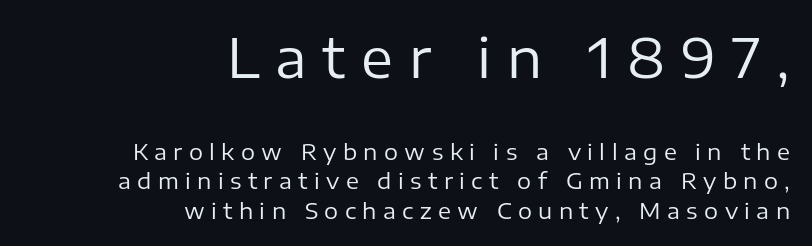
Q: Is the text bold? A: No.
Q: Is the text italic (slanted)? A: No, it is upright.
Q: Is the typeface a serif or a sans-serif typeface? A: Sans-serif.
Q: Is the text underlined? A: No.
Q: How is the paragraph aligned? A: Right-aligned.
Q: Is the spacing between letters normal or unusually wide? A: Unusually wide.
Q: Is the spacing between lines tight, normal or loose? A: Normal.
Q: Which block of text is set in a larger size, the first (top) or the second (bottom)? A: The first (top) one.
Q: Width (condensed, normal, or wide)? A: Normal.
Q: Stroke contrast? A: Low.
Q: x-height? A: Medium.
Q: Monospaced? A: No.
